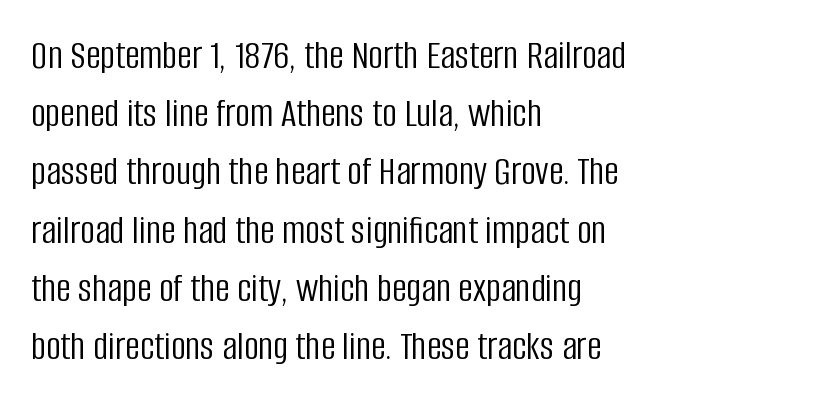
Letters have the restrained weight of plain body copy at most. A normal amount of white space separates one row of letters from the next. A typesetter would call this proportional, since set widths differ per character. This sample uses an upright cut, with every glyph sitting square on the baseline. Serif or sans? Sans — the stroke terminals are bare. Only glyphs here, with clear space below each row.
